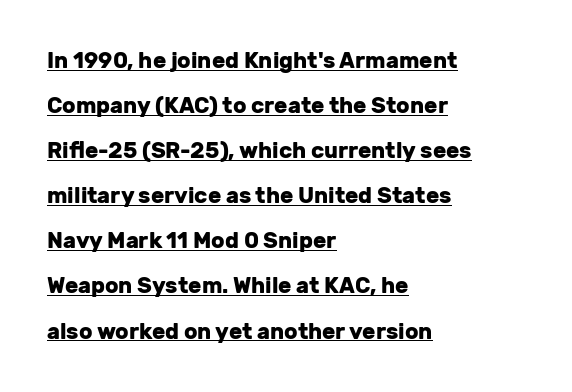
{"italic": "no", "bold": "yes", "underline": "yes", "align": "left", "line_spacing": "loose", "line_spacing_ratio": 2.05, "letter_spacing": "normal", "letter_spacing_em": 0.0, "glyph_px": 22}
